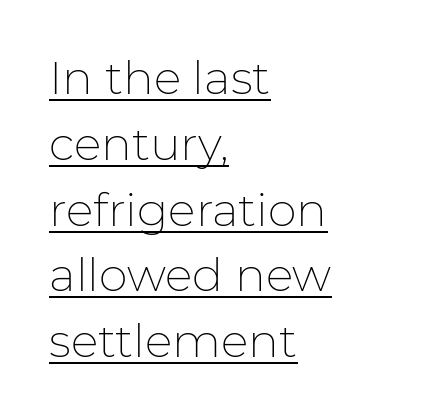
Compared with typical body copy, the letter spacing here is the same. Each letter's strokes conclude bluntly, with no projecting serifs. Do the characters align in a grid? No, the font is proportional. The passage is arranged the way most books set body copy — flush left. A rule runs beneath these lines of type.
